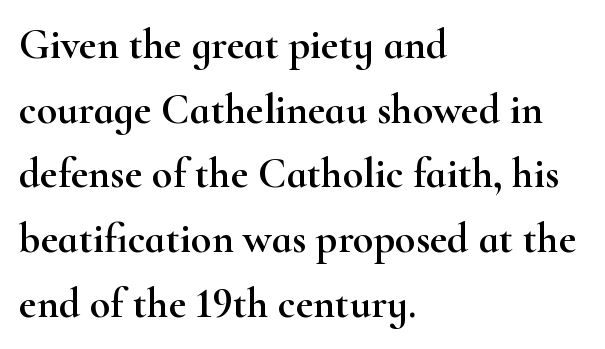
Q: Is the text italic (slanted)? A: No, it is upright.
Q: Is the typeface a serif or a sans-serif typeface? A: Serif.
Q: Is the text underlined? A: No.
Q: How is the paragraph aligned? A: Left-aligned.
Q: Is the spacing between letters normal or unusually wide? A: Normal.
Q: Is the spacing between lines tight, normal or loose? A: Normal.
Q: Width (condensed, normal, or wide)? A: Wide.
Q: Stroke contrast? A: High.
Q: x-height? A: Small.
Q: Monospaced? A: No.
